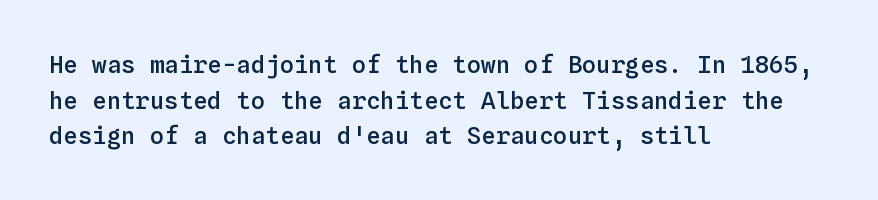
{"italic": "no", "bold": "semi", "underline": "no", "align": "left", "line_spacing": "normal", "line_spacing_ratio": 1.48, "letter_spacing": "normal", "letter_spacing_em": 0.0, "glyph_px": 24}
